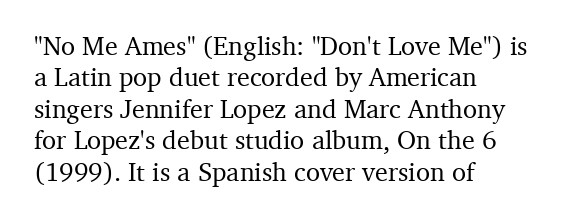
The image shows 26 px text type, upright; set left-aligned, line spacing 1.21x, normal letter spacing, not underlined.
